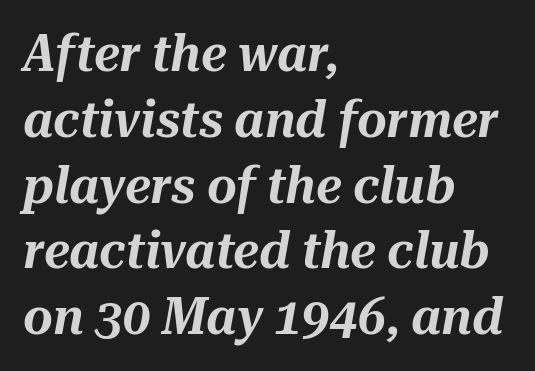
Note the varied advance widths — an 'i' is clearly narrower than an 'm'. Descender tails drop into unmarked territory. These lines were composed using italics. Does the leading feel generous? No, just average. The text block is weighted toward the left margin, trailing off unevenly rightward.
